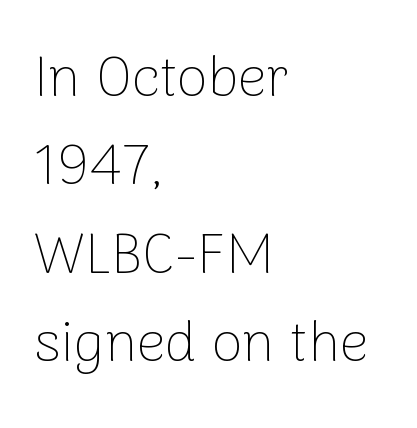
Q: Is the text bold? A: No.
Q: Is the text italic (slanted)? A: No, it is upright.
Q: Is the typeface a serif or a sans-serif typeface? A: Sans-serif.
Q: Is the text underlined? A: No.
Q: How is the paragraph aligned? A: Left-aligned.
Q: Is the spacing between letters normal or unusually wide? A: Normal.
Q: Is the spacing between lines tight, normal or loose? A: Normal.
Q: Width (condensed, normal, or wide)? A: Normal.
Q: Stroke contrast? A: Low.
Q: x-height? A: Medium.
Q: Monospaced? A: No.
